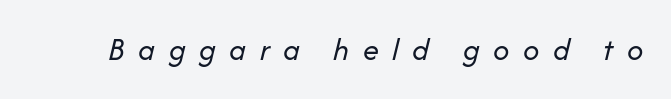
These lines are rendered in a variable-pitch font. These glyphs show unthickened strokes, regular width or finer. Underline: absent. Does extra space separate the letters? Yes, quite a lot of it. An italicized treatment has been applied to the whole sample.
